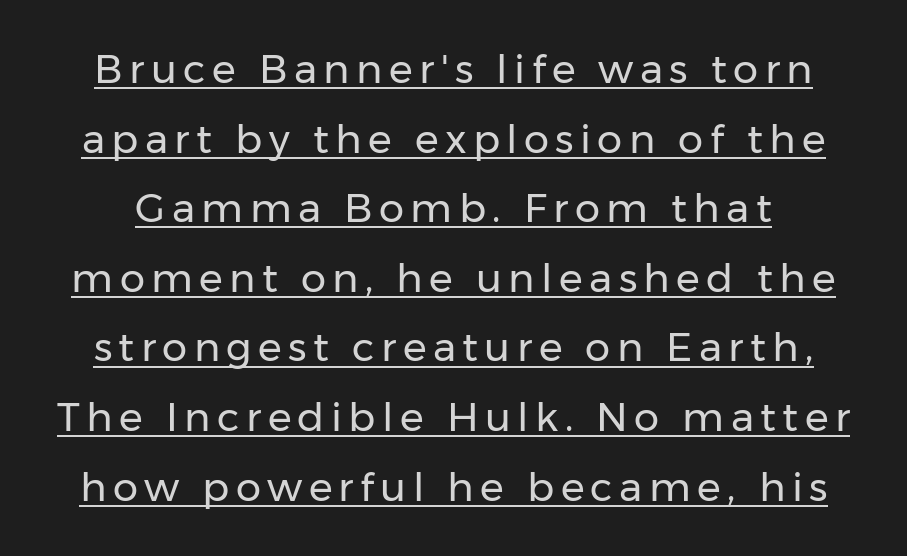
The letters advance in unequal steps, a hallmark of proportional type. Posture: upright roman. You can see a thin bar hugging the bottom of the glyphs. To sum up the face: it is a sans, with no serifs. This reads as an unemphasized weight, regular at the heaviest.
